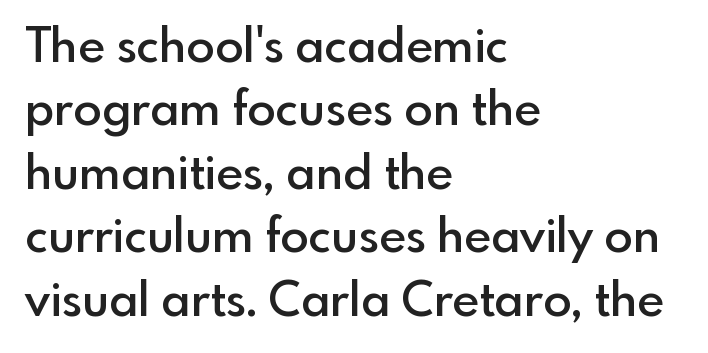
{"serif": "no", "italic": "no", "bold": "semi", "weight": "semibold", "width": "normal", "x_height": "small", "monospaced": "no", "underline": "no", "align": "left", "line_spacing": "normal", "line_spacing_ratio": 1.35, "letter_spacing": "normal", "letter_spacing_em": 0.0, "glyph_px": 47}
